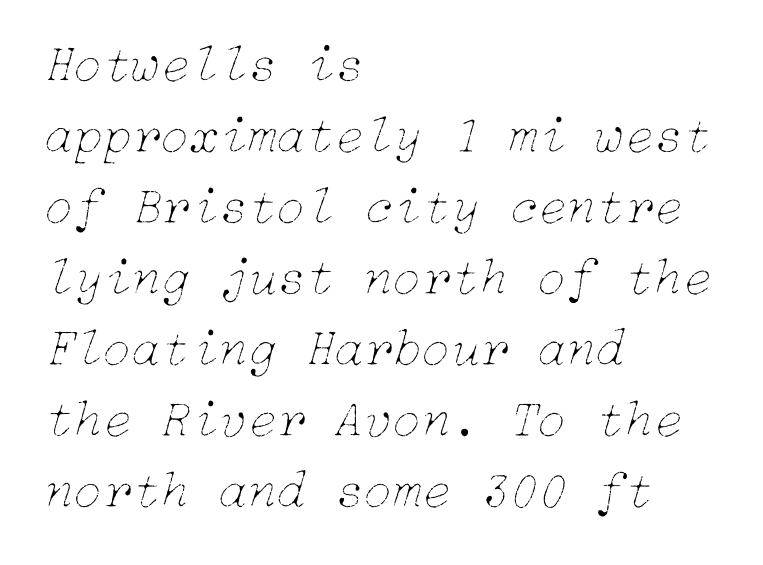
Q: Is the text bold? A: No.
Q: Is the text italic (slanted)? A: Yes, it leans right by about 15 degrees.
Q: Is the text underlined? A: No.
Q: How is the paragraph aligned? A: Left-aligned.
Q: Is the spacing between letters normal or unusually wide? A: Normal.
Q: Is the spacing between lines tight, normal or loose? A: Normal.
Q: Width (condensed, normal, or wide)? A: Normal.
Q: Stroke contrast? A: Low.
Q: x-height? A: Medium.
